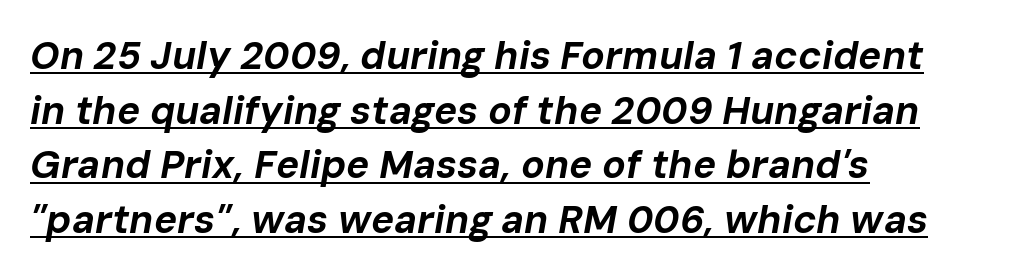
The image shows 39 px bold type, italic (leaning right); set left-aligned, normal line spacing (1.4x), normal letter spacing, underlined; low stroke contrast and a medium x-height.
